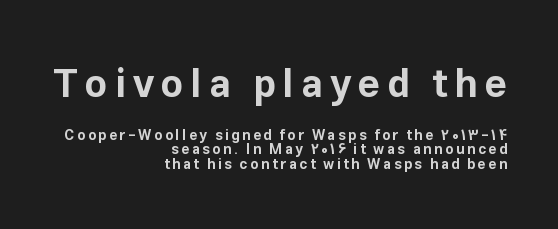
Q: Is the text bold? A: Yes.
Q: Is the text italic (slanted)? A: No, it is upright.
Q: Is the typeface a serif or a sans-serif typeface? A: Sans-serif.
Q: Is the text underlined? A: No.
Q: How is the paragraph aligned? A: Right-aligned.
Q: Is the spacing between lines tight, normal or loose? A: Tight.
Q: Which block of text is set in a larger size, the first (top) or the second (bottom)? A: The first (top) one.
Q: Width (condensed, normal, or wide)? A: Normal.
Q: Stroke contrast? A: Low.
Q: x-height? A: Medium.
Q: Monospaced? A: No.
